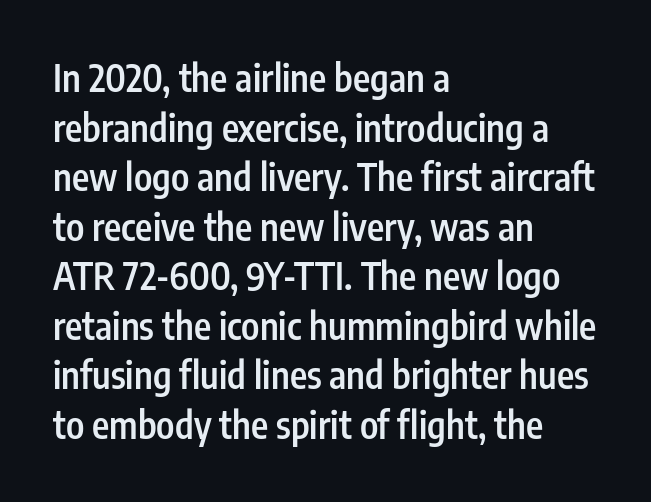
{"serif": "no", "italic": "no", "bold": "semi", "weight": "semibold", "width": "condensed", "stroke_contrast": "low", "x_height": "medium", "monospaced": "no", "underline": "no", "align": "left", "line_spacing": "normal", "line_spacing_ratio": 1.34, "letter_spacing": "normal", "letter_spacing_em": 0.0, "glyph_px": 37}
